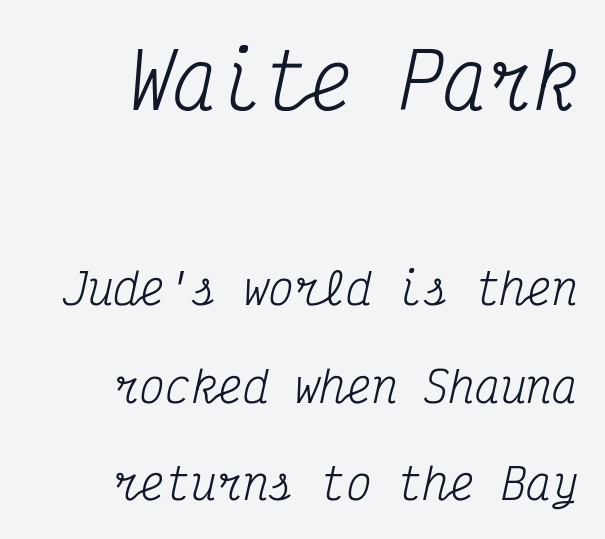
Standard letterfit; no display-style spreading of the glyphs. Leftover space on each line is placed entirely before the opening word. The text was rendered using a seriffed face with decorative stroke endings. Baseline-to-baseline distance is far greater than the letter height.
